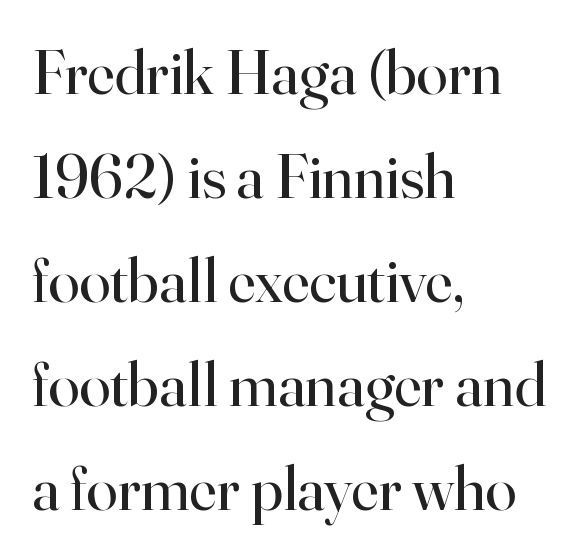
Q: Is the text bold? A: No.
Q: Is the text italic (slanted)? A: No, it is upright.
Q: Is the typeface a serif or a sans-serif typeface? A: Serif.
Q: Is the text underlined? A: No.
Q: How is the paragraph aligned? A: Left-aligned.
Q: Is the spacing between letters normal or unusually wide? A: Normal.
Q: Is the spacing between lines tight, normal or loose? A: Normal.
Q: Width (condensed, normal, or wide)? A: Normal.
Q: Stroke contrast? A: High.
Q: x-height? A: Small.
Q: Monospaced? A: No.
